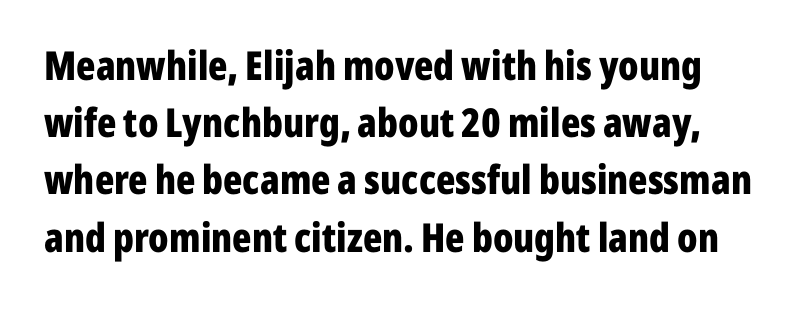
Q: Is the text bold? A: Yes.
Q: Is the text italic (slanted)? A: No, it is upright.
Q: Is the typeface a serif or a sans-serif typeface? A: Sans-serif.
Q: Is the text underlined? A: No.
Q: Is the spacing between letters normal or unusually wide? A: Normal.
Q: Is the spacing between lines tight, normal or loose? A: Normal.
Q: Width (condensed, normal, or wide)? A: Condensed.
Q: Stroke contrast? A: Low.
Q: x-height? A: Medium.
Q: Monospaced? A: No.
